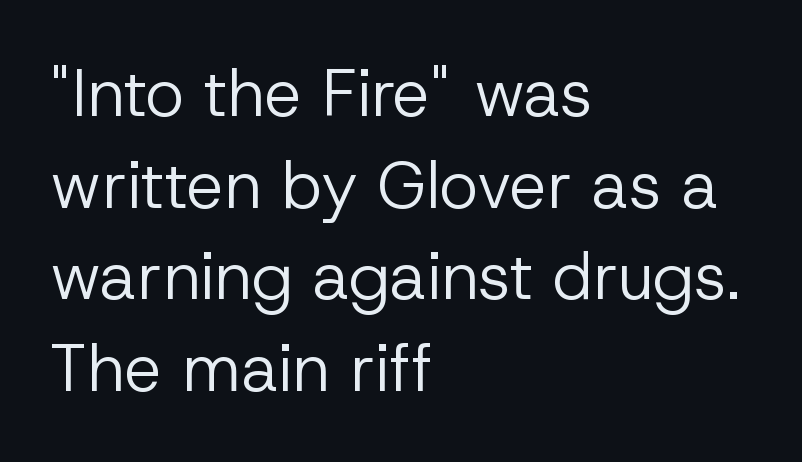
Q: Is the text bold? A: No.
Q: Is the text italic (slanted)? A: No, it is upright.
Q: Is the typeface a serif or a sans-serif typeface? A: Sans-serif.
Q: Is the text underlined? A: No.
Q: How is the paragraph aligned? A: Left-aligned.
Q: Is the spacing between letters normal or unusually wide? A: Normal.
Q: Is the spacing between lines tight, normal or loose? A: Normal.
Q: Width (condensed, normal, or wide)? A: Normal.
Q: Stroke contrast? A: Low.
Q: x-height? A: Medium.
Q: Monospaced? A: No.
